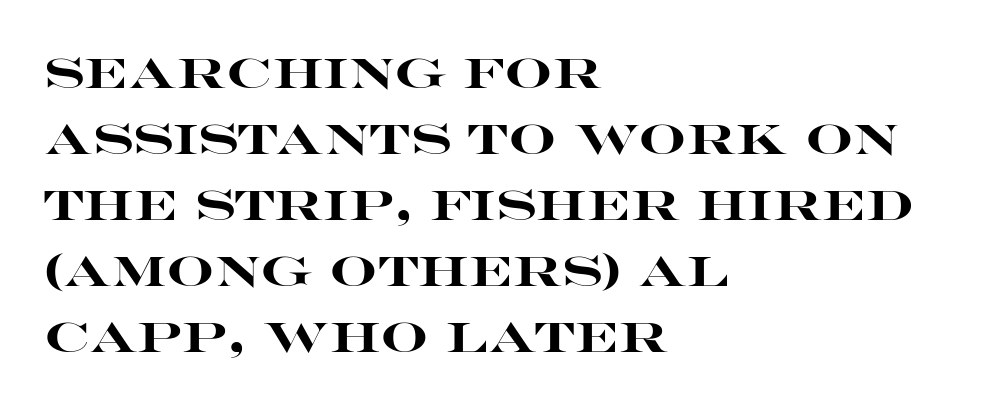
Q: Is the text bold? A: Yes.
Q: Is the text italic (slanted)? A: No, it is upright.
Q: Is the typeface a serif or a sans-serif typeface? A: Serif.
Q: Is the text underlined? A: No.
Q: How is the paragraph aligned? A: Left-aligned.
Q: Is the spacing between letters normal or unusually wide? A: Normal.
Q: Is the spacing between lines tight, normal or loose? A: Normal.
Q: Width (condensed, normal, or wide)? A: Wide.
Q: Stroke contrast? A: High.
Q: x-height? A: Large.
Q: Monospaced? A: No.
